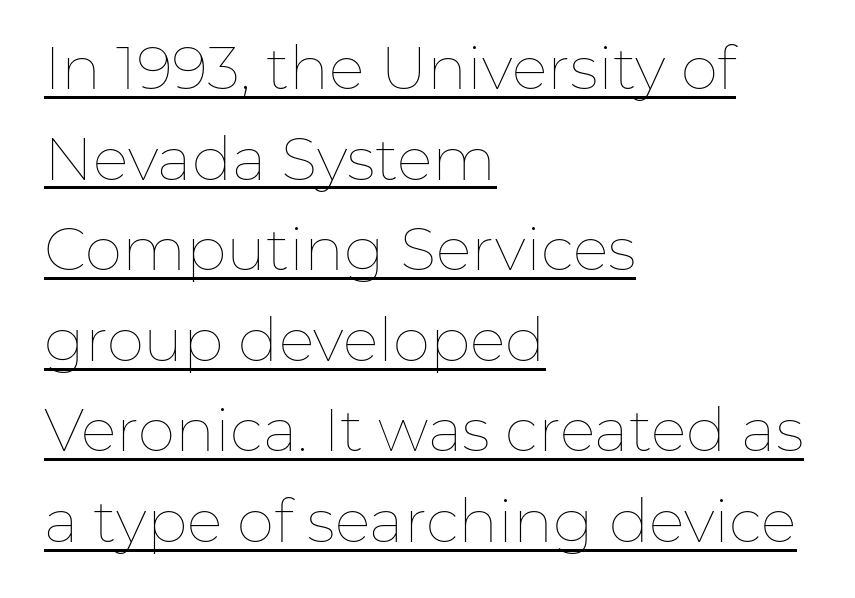
Q: Is the text bold? A: No.
Q: Is the text italic (slanted)? A: No, it is upright.
Q: Is the text underlined? A: Yes.
Q: How is the paragraph aligned? A: Left-aligned.
Q: Is the spacing between letters normal or unusually wide? A: Normal.
Q: Is the spacing between lines tight, normal or loose? A: Normal.
Q: Width (condensed, normal, or wide)? A: Normal.
Q: Stroke contrast? A: Low.
Q: x-height? A: Medium.
Q: Monospaced? A: No.
